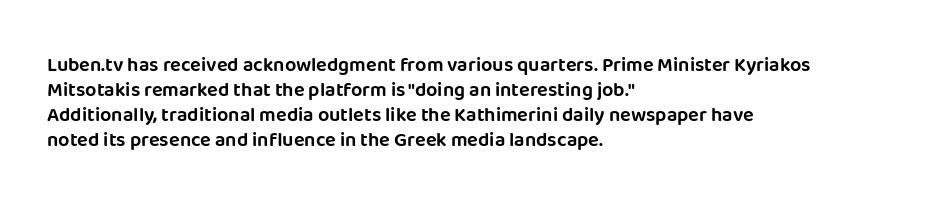
{"italic": "no", "underline": "no", "align": "left", "line_spacing": "normal", "line_spacing_ratio": 1.25, "letter_spacing": "normal", "letter_spacing_em": 0.0, "glyph_px": 20}
